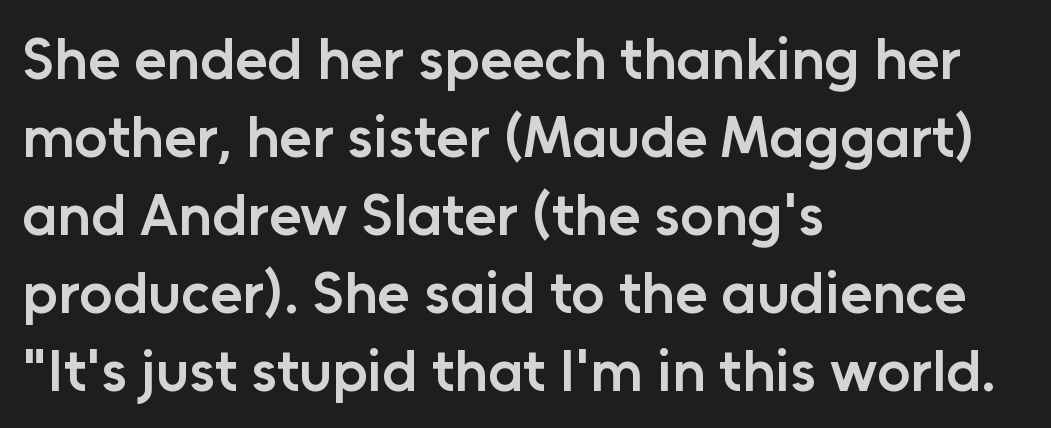
Q: Is the text bold? A: Semi-bold.
Q: Is the text italic (slanted)? A: No, it is upright.
Q: Is the typeface a serif or a sans-serif typeface? A: Sans-serif.
Q: Is the text underlined? A: No.
Q: How is the paragraph aligned? A: Left-aligned.
Q: Is the spacing between letters normal or unusually wide? A: Normal.
Q: Is the spacing between lines tight, normal or loose? A: Normal.
Q: Width (condensed, normal, or wide)? A: Normal.
Q: Stroke contrast? A: Low.
Q: x-height? A: Medium.
Q: Monospaced? A: No.
